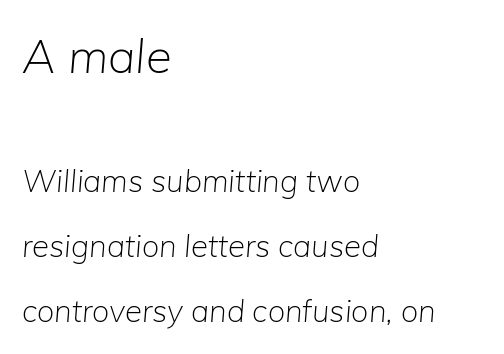
{"italic": "yes", "lean": "right", "slant_degrees": 5, "bold": "no", "weight": "light", "width": "normal", "stroke_contrast": "low", "x_height": "medium", "monospaced": "no", "underline": "no", "align": "left", "line_spacing": "loose", "line_spacing_ratio": 2.1, "letter_spacing": "normal", "letter_spacing_em": 0.0, "larger_block": "first", "size_ratio": 1.52, "glyph_px": 47}
